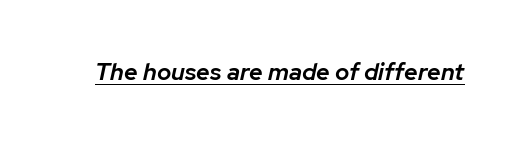
The image shows 24 px text type, italic (leaning right); set normal letter spacing, underlined.
